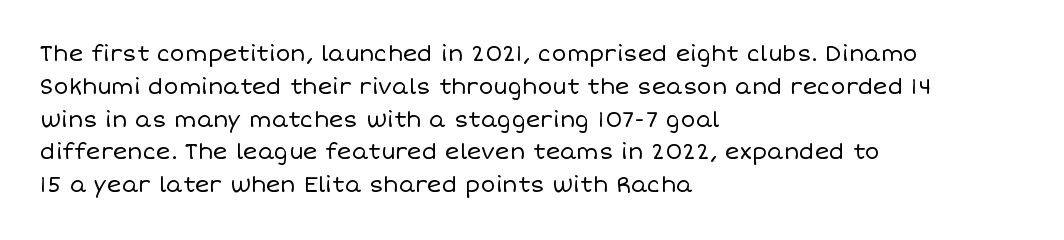
Q: Is the text bold? A: No.
Q: Is the text italic (slanted)? A: No, it is upright.
Q: Is the text underlined? A: No.
Q: How is the paragraph aligned? A: Left-aligned.
Q: Is the spacing between letters normal or unusually wide? A: Normal.
Q: Is the spacing between lines tight, normal or loose? A: Normal.
